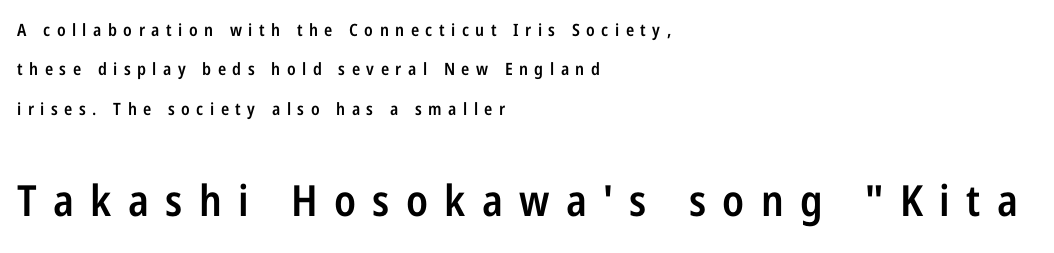
The image shows 43 px semibold, condensed sans-serif type, upright; set left-aligned, loose line spacing (2.32x), unusually wide letter spacing (+0.38 em), not underlined; the second (bottom) block is 2.53x larger; low stroke contrast and a medium x-height.
